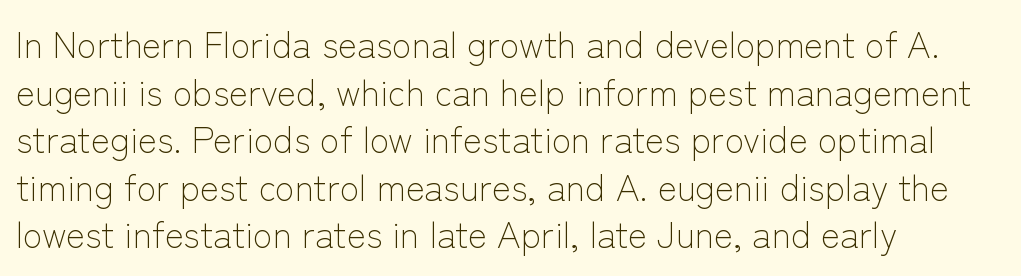
Q: Is the text bold? A: No.
Q: Is the text italic (slanted)? A: No, it is upright.
Q: Is the typeface a serif or a sans-serif typeface? A: Sans-serif.
Q: Is the text underlined? A: No.
Q: How is the paragraph aligned? A: Left-aligned.
Q: Is the spacing between letters normal or unusually wide? A: Normal.
Q: Is the spacing between lines tight, normal or loose? A: Normal.
Q: Width (condensed, normal, or wide)? A: Normal.
Q: Stroke contrast? A: Low.
Q: x-height? A: Medium.
Q: Monospaced? A: No.
